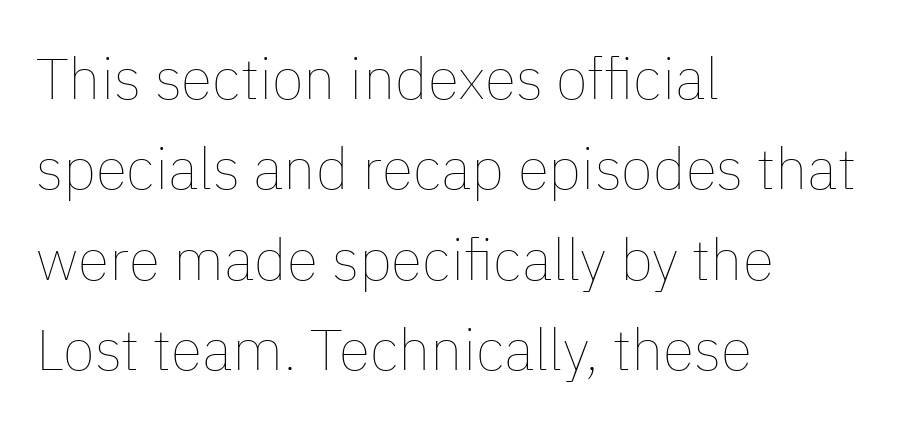
The image shows 58 px thin type, upright; set left-aligned, normal line spacing (1.56x), normal letter spacing, not underlined; low stroke contrast and a medium x-height.
